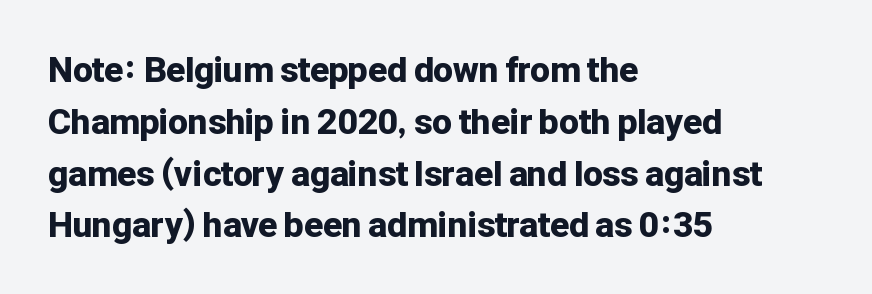
Q: Is the text bold? A: Yes.
Q: Is the text italic (slanted)? A: No, it is upright.
Q: Is the typeface a serif or a sans-serif typeface? A: Sans-serif.
Q: Is the text underlined? A: No.
Q: How is the paragraph aligned? A: Left-aligned.
Q: Is the spacing between letters normal or unusually wide? A: Normal.
Q: Is the spacing between lines tight, normal or loose? A: Normal.
Q: Width (condensed, normal, or wide)? A: Normal.
Q: Stroke contrast? A: Low.
Q: x-height? A: Medium.
Q: Monospaced? A: No.
